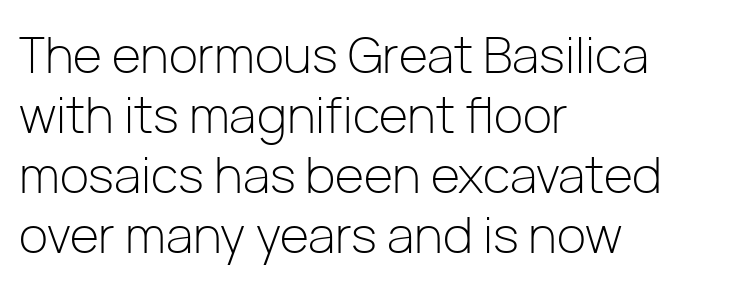
The letters carry no serifs — their stems end cleanly without finishing strokes. Descenders hang freely into open space. The characters are drawn with everyday or finer stroke widths. The face used here is rendered with its standard letterfit. You could not count columns in this text — the font is proportionally spaced.
